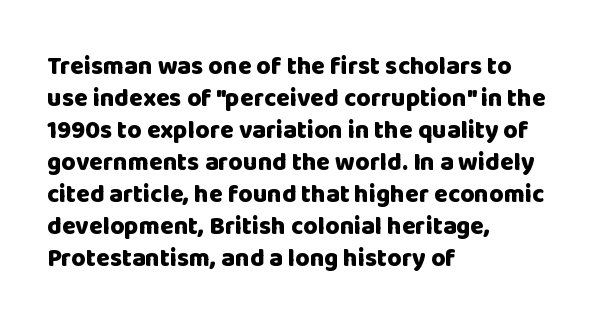
The image shows 25 px bold type, upright; set left-aligned, normal line spacing (1.28x), normal letter spacing, not underlined.
